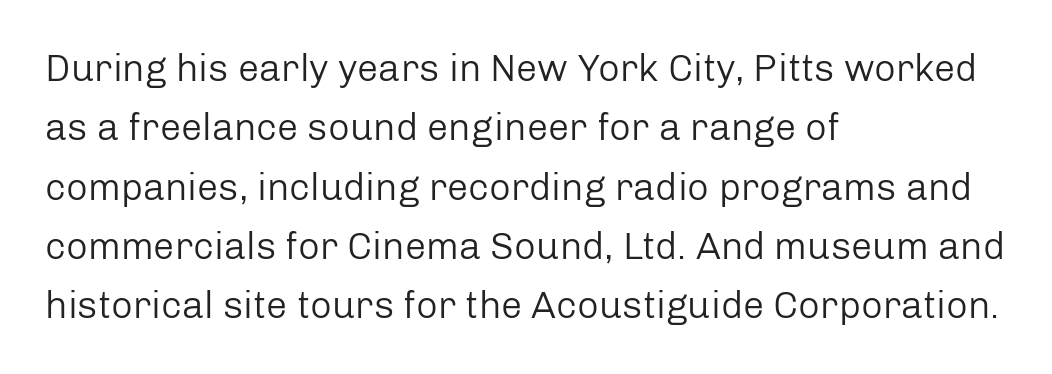
Q: Is the text bold? A: No.
Q: Is the text italic (slanted)? A: No, it is upright.
Q: Is the typeface a serif or a sans-serif typeface? A: Sans-serif.
Q: Is the text underlined? A: No.
Q: How is the paragraph aligned? A: Left-aligned.
Q: Is the spacing between letters normal or unusually wide? A: Normal.
Q: Is the spacing between lines tight, normal or loose? A: Normal.
Q: Width (condensed, normal, or wide)? A: Normal.
Q: Stroke contrast? A: Low.
Q: x-height? A: Medium.
Q: Monospaced? A: No.
